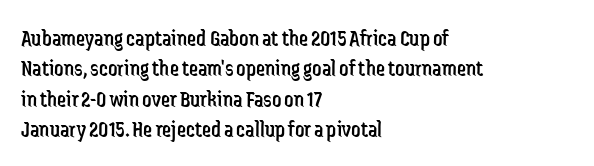
The space directly below the letters is spotless. Caption: standard tracking, unaltered. Vertically, the passage feels balanced, rows spaced as you'd expect. Does the lettering tilt? It doesn't — this is upright.
